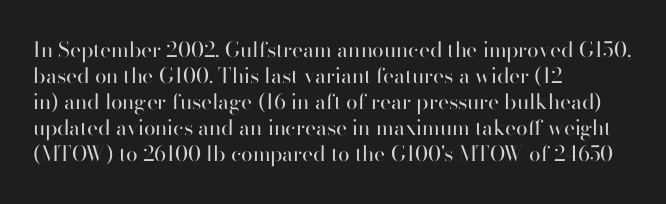
The typography opts for an upright posture over an oblique one. Unmarked baselines from the first word to the last. Students, note that the glyphs here touch the page at normal intervals. Which margin do the lines hug? The left one — the right edge is uneven. The typesetting does not lean heavy: it is not bold.
